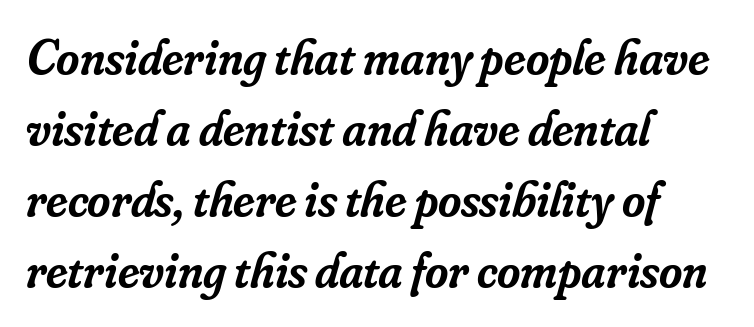
{"serif": "yes", "italic": "yes", "lean": "right", "slant_degrees": 16, "bold": "semi", "weight": "semibold", "width": "normal", "stroke_contrast": "low", "x_height": "small", "monospaced": "no", "underline": "no", "align": "left", "line_spacing": "normal", "line_spacing_ratio": 1.42, "letter_spacing": "normal", "letter_spacing_em": 0.0, "glyph_px": 50}
